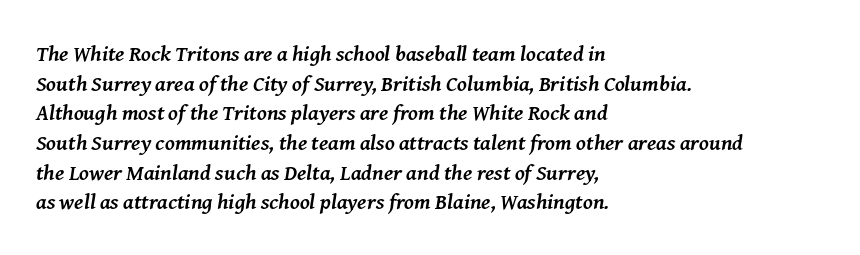
{"italic": "yes", "lean": "right", "slant_degrees": 8, "bold": "yes", "underline": "no", "align": "left", "line_spacing": "normal", "line_spacing_ratio": 1.35, "letter_spacing": "normal", "letter_spacing_em": 0.0, "glyph_px": 22}
